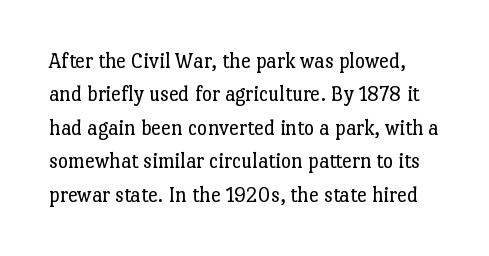
Underlining? Definitely not there. Is there any slant? The stems are plumb. Spacing between characters is what you'd get straight out of the box. Unbolded letterforms with no extra heft.
